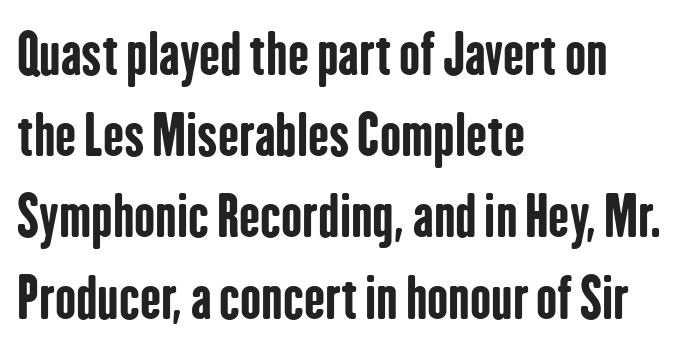
Q: Is the text bold? A: Yes.
Q: Is the text italic (slanted)? A: No, it is upright.
Q: Is the typeface a serif or a sans-serif typeface? A: Sans-serif.
Q: Is the text underlined? A: No.
Q: How is the paragraph aligned? A: Left-aligned.
Q: Is the spacing between letters normal or unusually wide? A: Normal.
Q: Is the spacing between lines tight, normal or loose? A: Normal.
Q: Width (condensed, normal, or wide)? A: Condensed.
Q: Stroke contrast? A: Low.
Q: x-height? A: Medium.
Q: Monospaced? A: No.
